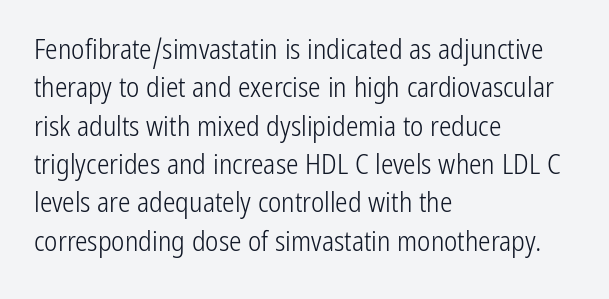
The image shows 28 px light, condensed sans-serif type, upright; set left-aligned, normal line spacing (1.37x), normal letter spacing, not underlined; low stroke contrast and a medium x-height.
